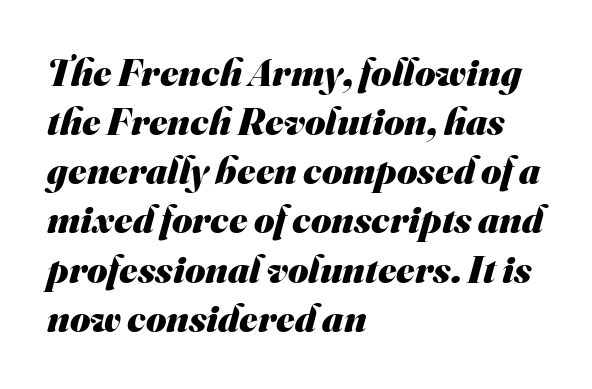
Q: Is the text bold? A: Yes.
Q: Is the typeface a serif or a sans-serif typeface? A: Sans-serif.
Q: Is the text underlined? A: No.
Q: How is the paragraph aligned? A: Left-aligned.
Q: Is the spacing between letters normal or unusually wide? A: Normal.
Q: Is the spacing between lines tight, normal or loose? A: Normal.
Q: Width (condensed, normal, or wide)? A: Normal.
Q: Stroke contrast? A: Medium.
Q: x-height? A: Small.
Q: Monospaced? A: No.
